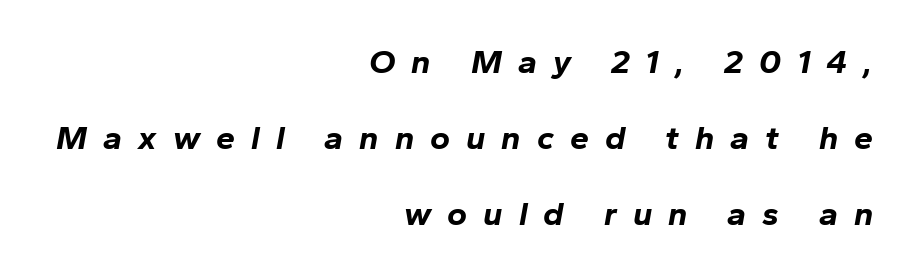
Q: Is the text bold? A: Yes.
Q: Is the text italic (slanted)? A: Yes, it leans right by about 10 degrees.
Q: Is the text underlined? A: No.
Q: How is the paragraph aligned? A: Right-aligned.
Q: Is the spacing between letters normal or unusually wide? A: Unusually wide.
Q: Is the spacing between lines tight, normal or loose? A: Loose.
Q: Width (condensed, normal, or wide)? A: Normal.
Q: Stroke contrast? A: Low.
Q: x-height? A: Medium.
Q: Monospaced? A: No.
